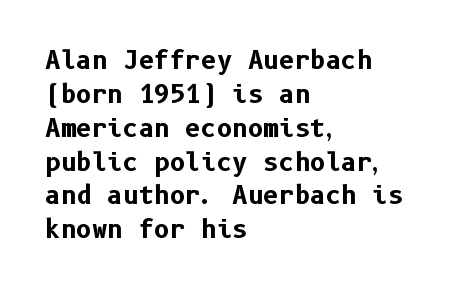
Check under the words: just untouched page. The lettering stays uniformly vertical, giving the passage a roman look. Does the weight exceed regular? Yes, all the way to bold. Leading: standard.
